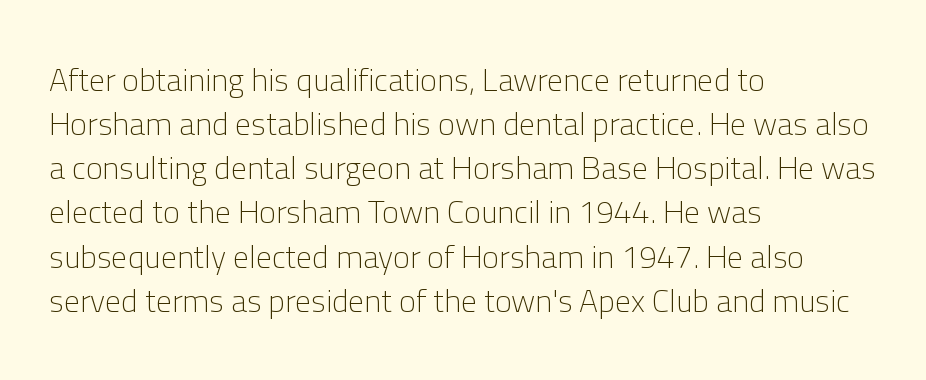
{"serif": "no", "italic": "no", "bold": "no", "weight": "light", "width": "normal", "stroke_contrast": "low", "x_height": "medium", "monospaced": "no", "underline": "no", "align": "left", "line_spacing": "normal", "line_spacing_ratio": 1.38, "letter_spacing": "normal", "letter_spacing_em": 0.0, "glyph_px": 32}
